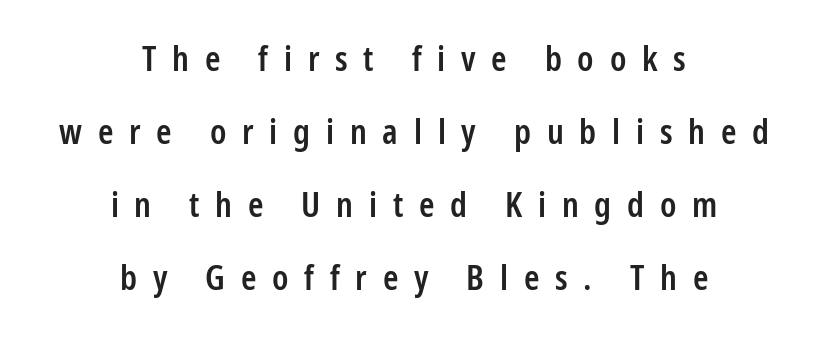
{"serif": "no", "italic": "no", "bold": "semi", "weight": "semibold", "width": "condensed", "stroke_contrast": "low", "x_height": "medium", "monospaced": "no", "underline": "no", "align": "center", "line_spacing": "loose", "line_spacing_ratio": 2.09, "letter_spacing": "wide", "letter_spacing_em": 0.45, "glyph_px": 35}
